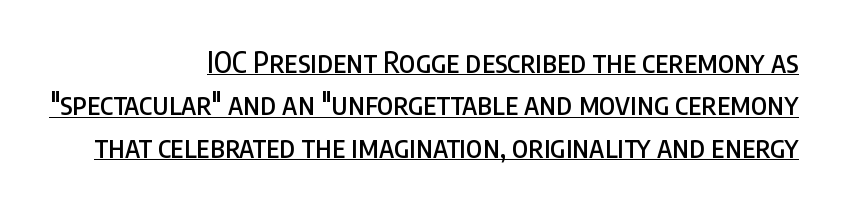
The image shows 29 px condensed sans-serif type, upright; set right-aligned, normal line spacing (1.46x), normal letter spacing, underlined; low stroke contrast and a large x-height.
